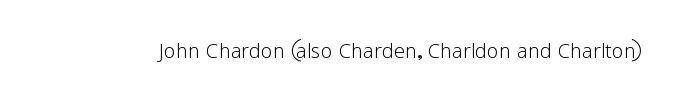
{"italic": "no", "bold": "no", "underline": "no", "letter_spacing": "normal", "letter_spacing_em": 0.0, "glyph_px": 27}
